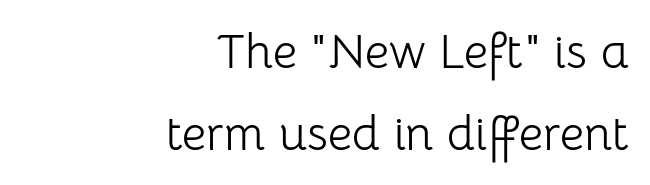
Q: Is the text bold? A: No.
Q: Is the text italic (slanted)? A: No, it is upright.
Q: Is the typeface a serif or a sans-serif typeface? A: Sans-serif.
Q: Is the text underlined? A: No.
Q: How is the paragraph aligned? A: Right-aligned.
Q: Is the spacing between letters normal or unusually wide? A: Normal.
Q: Is the spacing between lines tight, normal or loose? A: Normal.
Q: Width (condensed, normal, or wide)? A: Normal.
Q: Stroke contrast? A: Low.
Q: x-height? A: Medium.
Q: Monospaced? A: No.
